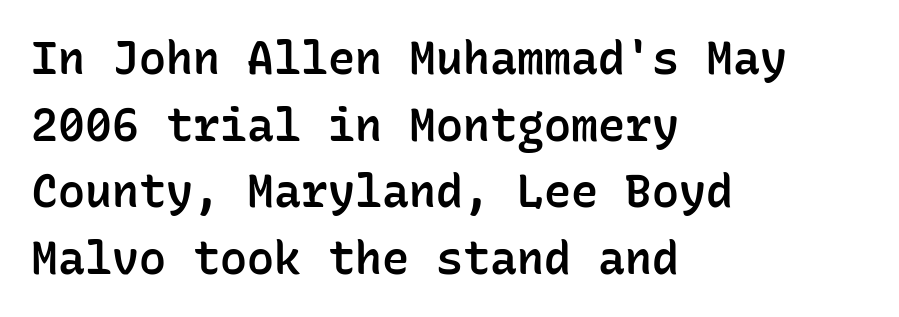
{"serif": "no", "italic": "no", "bold": "semi", "weight": "semibold", "width": "normal", "stroke_contrast": "low", "x_height": "medium", "monospaced": "yes", "underline": "no", "align": "left", "line_spacing": "normal", "line_spacing_ratio": 1.48, "letter_spacing": "normal", "letter_spacing_em": 0.0, "glyph_px": 45}
